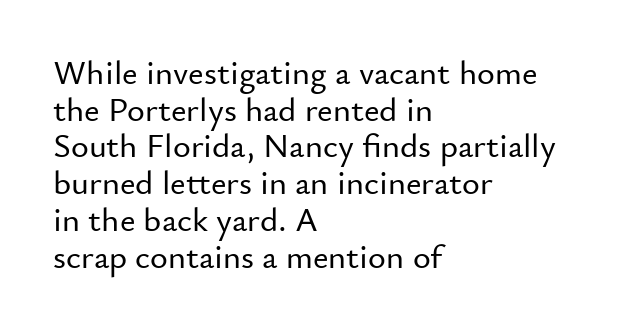
Each letter keeps its own natural width here, so spacing adapts to shape. In CSS terms this would be text-align: left. Grotesque or geometric, the face here clearly has no serifs. Notice how the stems are strictly vertical — no italics here. Rule under the text: the space is simply empty.
